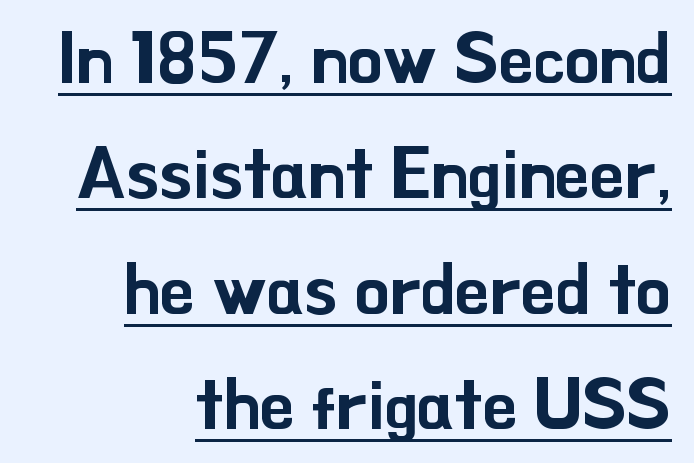
The image shows 70 px sans-serif type, upright; set right-aligned, normal line spacing (1.65x), normal letter spacing, underlined; low stroke contrast and a small x-height.
